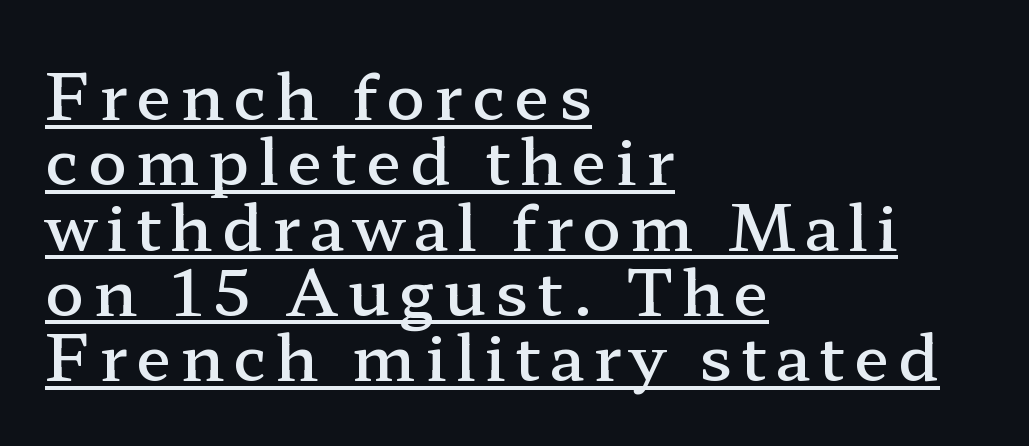
Q: Is the text bold? A: Semi-bold.
Q: Is the text italic (slanted)? A: No, it is upright.
Q: Is the typeface a serif or a sans-serif typeface? A: Serif.
Q: Is the text underlined? A: Yes.
Q: How is the paragraph aligned? A: Left-aligned.
Q: Is the spacing between lines tight, normal or loose? A: Tight.
Q: Width (condensed, normal, or wide)? A: Wide.
Q: Stroke contrast? A: Low.
Q: x-height? A: Medium.
Q: Monospaced? A: No.
